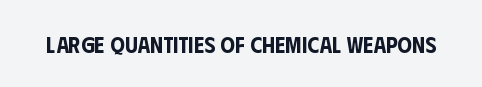
The image shows 23 px text type, upright; set normal letter spacing, not underlined.
